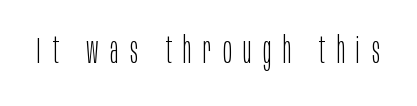
The image shows 36 px light, condensed sans-serif type, upright; set unusually wide letter spacing (+0.32 em), not underlined; low stroke contrast and a large x-height.
